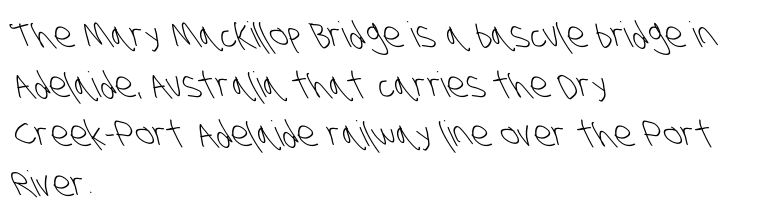
The image shows 35 px light, condensed sans-serif type; set left-aligned, normal line spacing (1.42x), normal letter spacing, not underlined; low stroke contrast and a large x-height.
